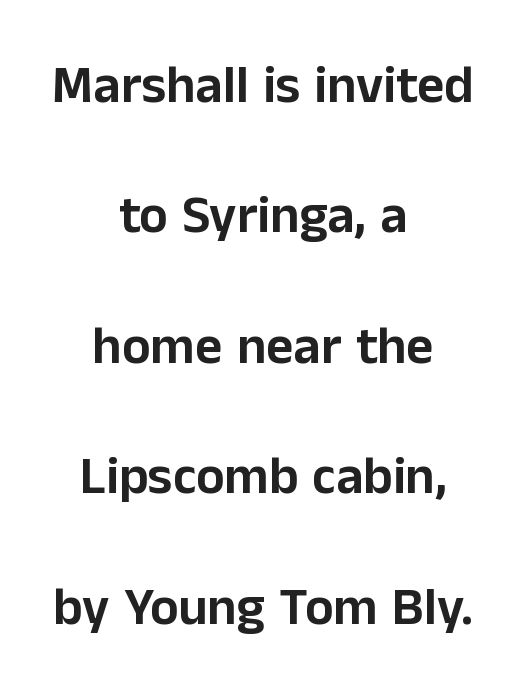
Q: Is the text italic (slanted)? A: No, it is upright.
Q: Is the typeface a serif or a sans-serif typeface? A: Sans-serif.
Q: Is the text underlined? A: No.
Q: How is the paragraph aligned? A: Centered.
Q: Is the spacing between letters normal or unusually wide? A: Normal.
Q: Is the spacing between lines tight, normal or loose? A: Loose.
Q: Width (condensed, normal, or wide)? A: Normal.
Q: Stroke contrast? A: Low.
Q: x-height? A: Medium.
Q: Monospaced? A: No.
